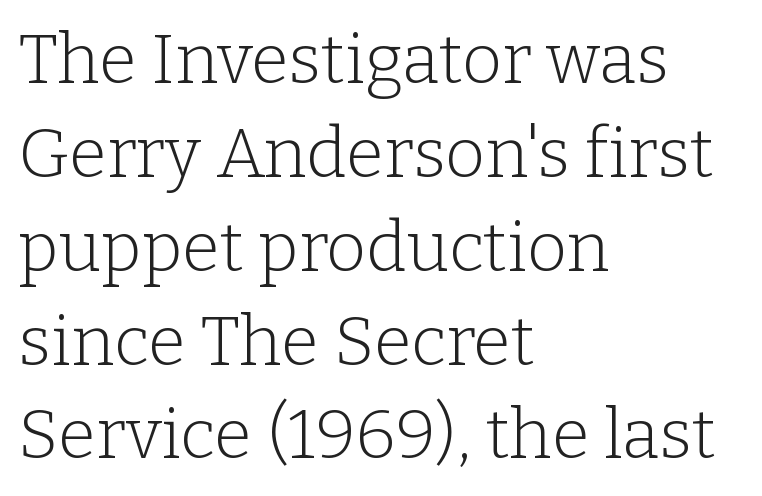
The image shows 69 px light serif type, upright; set left-aligned, normal line spacing (1.36x), normal letter spacing, not underlined; low stroke contrast and a medium x-height.
